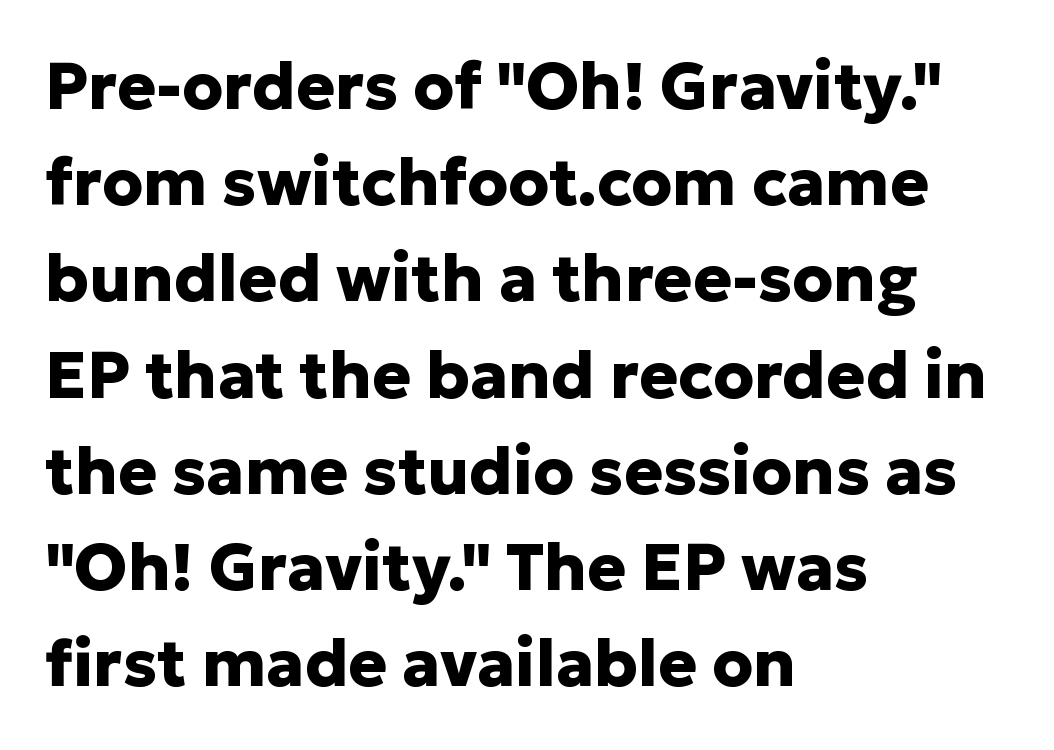
{"serif": "no", "italic": "no", "bold": "yes", "weight": "heavy", "width": "normal", "stroke_contrast": "low", "x_height": "medium", "monospaced": "no", "underline": "no", "align": "left", "line_spacing": "normal", "line_spacing_ratio": 1.48, "letter_spacing": "normal", "letter_spacing_em": 0.0, "glyph_px": 65}
